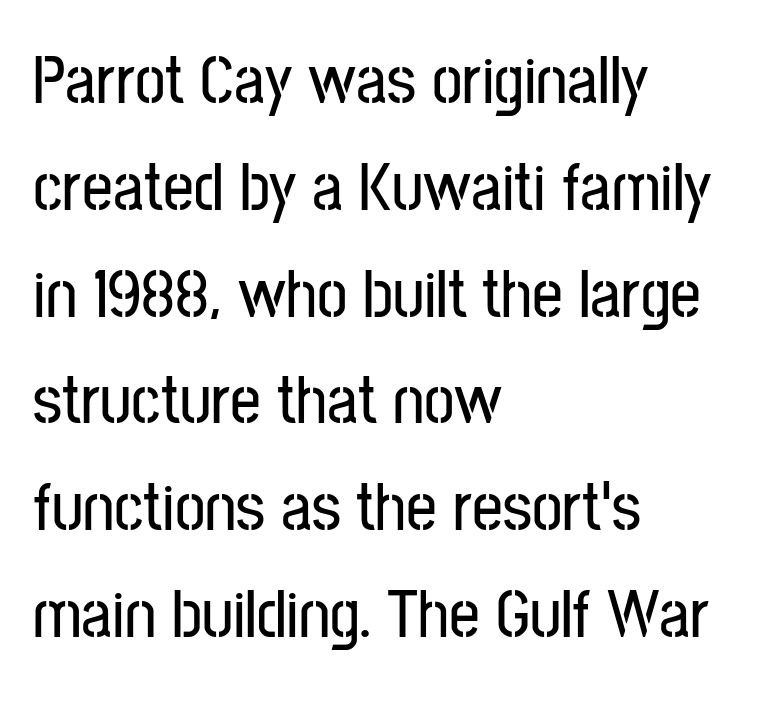
This sample has the flowing, uneven cadence of proportional lettering. Regarding leading, the lines here are spaced in the standard way. Upright lettering throughout. The passage shown has conventional tracking throughout.
